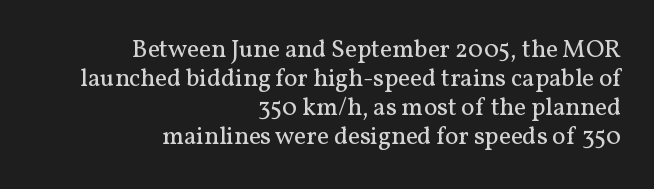
Q: Is the text bold? A: No.
Q: Is the text italic (slanted)? A: No, it is upright.
Q: Is the text underlined? A: No.
Q: How is the paragraph aligned? A: Right-aligned.
Q: Is the spacing between letters normal or unusually wide? A: Normal.
